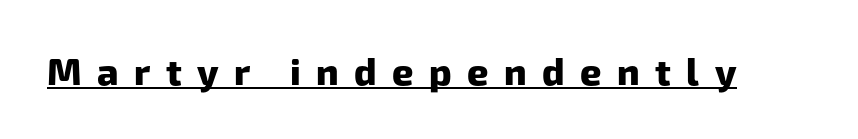
Think of a printed novel: that variable character pitch is what you see here. Observe the absence of serifs on each vertical stroke in this sample. The typesetting leans heavy: a genuine bold. Glance below the letters and you will spot a drawn line. Tracking value appears strongly positive — letters spread wide.
